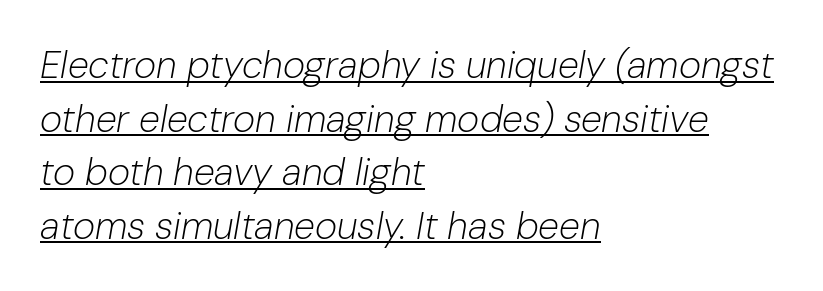
The rendering uses natural spacing where letterforms have individual widths. The strokes carry an ordinary text weight at most. There's an unmistakable incline to the writing here. These lines are set flush left with a ragged right edge.
